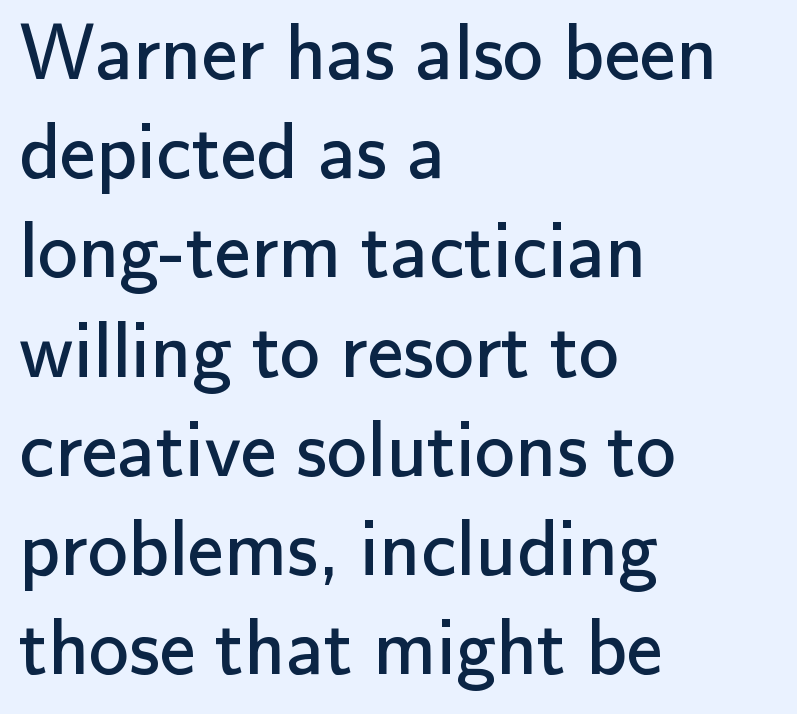
The image shows 80 px regular-weight sans-serif type, upright; set left-aligned, line spacing 1.24x, normal letter spacing, not underlined; low stroke contrast and a small x-height.
